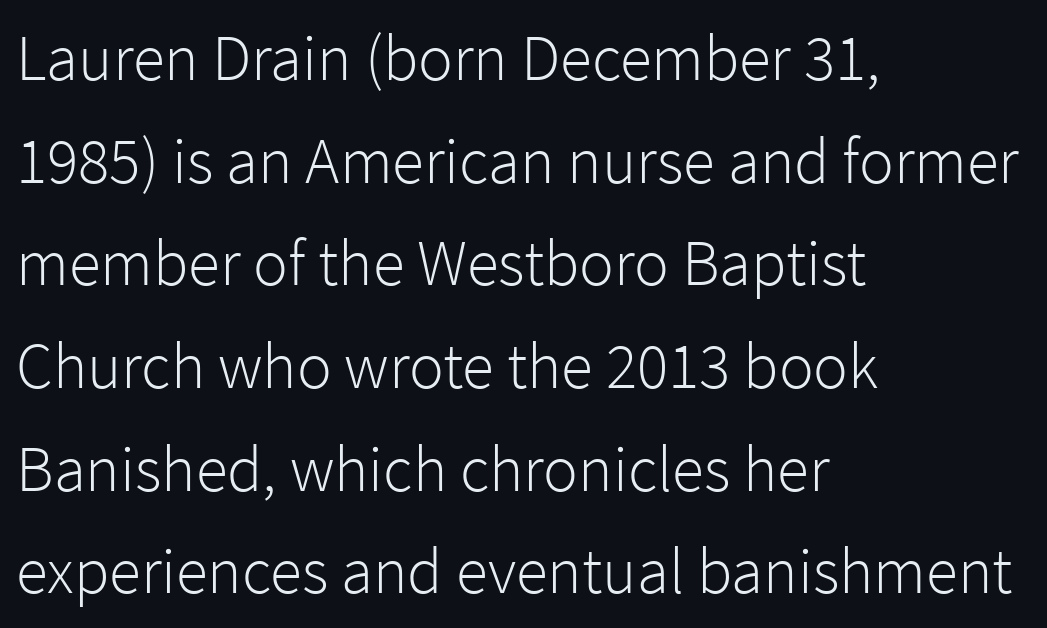
Letter spacing: default. When letters stand straight like this, we call the style roman or upright. Regarding serifs, this sample does without them. Spacing verdict: proportional, widths tailored to each character. Does the copy run flush right? No — it runs flush left.
